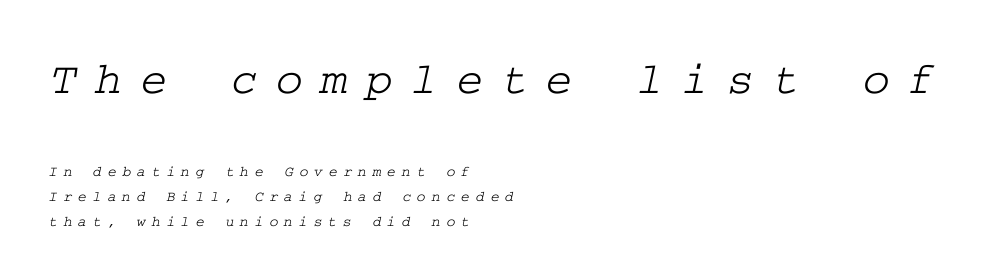
The image shows 46 px wide serif type; set left-aligned, normal line spacing (1.66x), unusually wide letter spacing (+0.39 em), not underlined; the first (top) block is 3.07x larger; low stroke contrast and a medium x-height.
